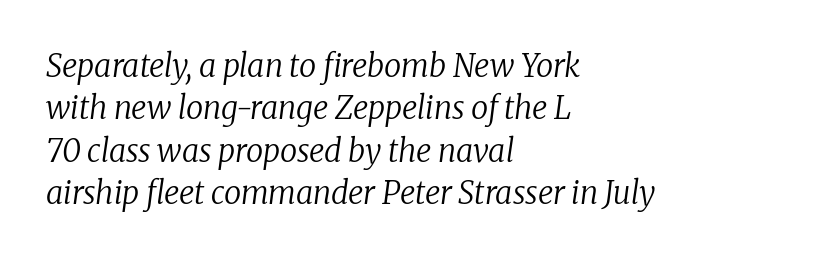
Q: Is the text bold? A: No.
Q: Is the text italic (slanted)? A: Yes, it leans right by about 8 degrees.
Q: Is the typeface a serif or a sans-serif typeface? A: Serif.
Q: Is the text underlined? A: No.
Q: How is the paragraph aligned? A: Left-aligned.
Q: Is the spacing between letters normal or unusually wide? A: Normal.
Q: Is the spacing between lines tight, normal or loose? A: Normal.
Q: Width (condensed, normal, or wide)? A: Normal.
Q: Stroke contrast? A: Low.
Q: x-height? A: Medium.
Q: Monospaced? A: No.
